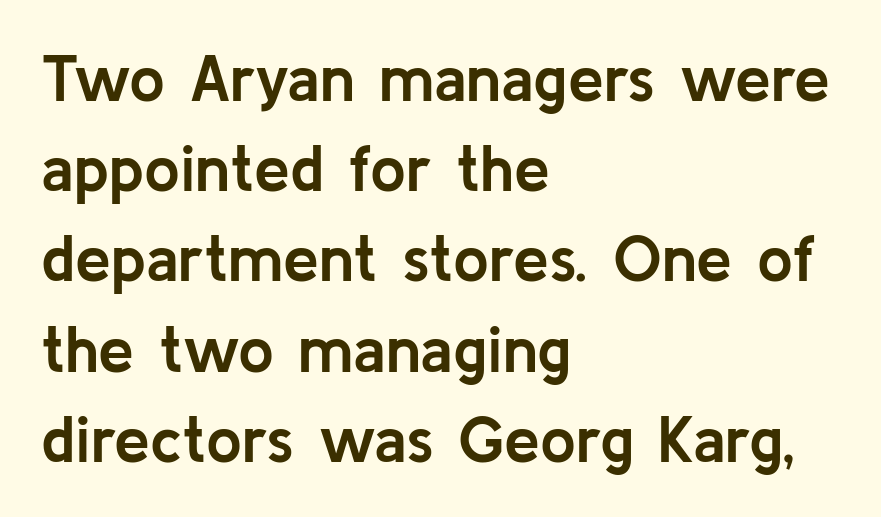
No extra tracking has been applied to these lines. Unlike a traditional serif, this face leaves its strokes unadorned. Quick note: not italic, upright. Quick note: underline off. The rendering uses a moderate line-height, typical for paragraphs. Character widths vary here, with narrow letters taking less room than wide ones.
